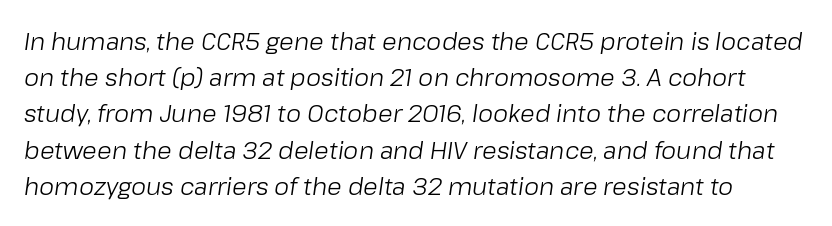
Glance below the letters and you will spot only blank space. Reading down the column, the eye jumps a familiar distance to each next line. When letters slant like this, we call the style italic. The rendering keeps characters at their native spacing.
